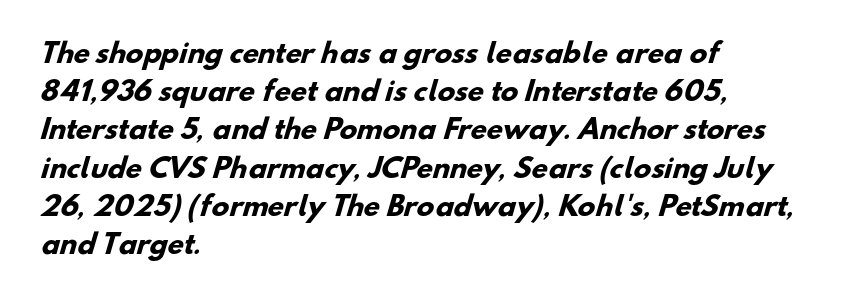
{"bold": "yes", "underline": "no", "align": "left", "line_spacing": "normal", "line_spacing_ratio": 1.47, "letter_spacing": "normal", "letter_spacing_em": 0.0, "glyph_px": 26}
